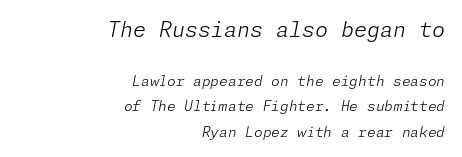
The image shows 21 px text type, italic (leaning right); set right-aligned, line spacing 1.82x, normal letter spacing, not underlined; the first (top) block is 1.5x larger.
